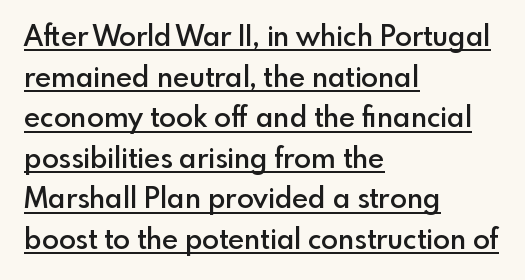
Note: no serifs on the glyphs. As a designer I'd log this as weight 600, semibold. It's the straight-up-and-down kind of type. A baseline rule has been typeset under these characters.
